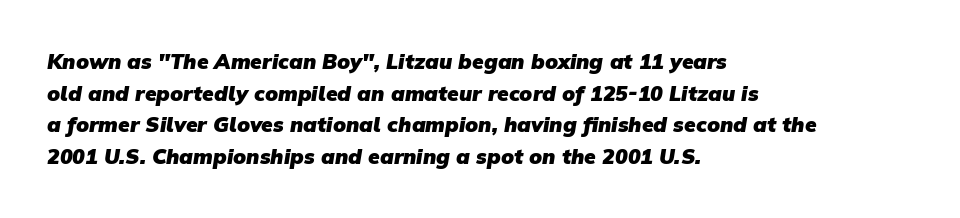
{"bold": "yes", "underline": "no", "align": "left", "line_spacing": "normal", "line_spacing_ratio": 1.51, "letter_spacing": "normal", "letter_spacing_em": 0.0, "glyph_px": 21}
